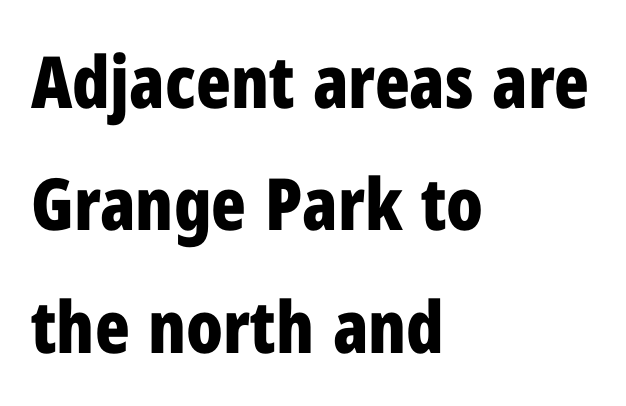
Q: Is the text bold? A: Yes.
Q: Is the text italic (slanted)? A: No, it is upright.
Q: Is the typeface a serif or a sans-serif typeface? A: Sans-serif.
Q: Is the text underlined? A: No.
Q: How is the paragraph aligned? A: Left-aligned.
Q: Is the spacing between letters normal or unusually wide? A: Normal.
Q: Is the spacing between lines tight, normal or loose? A: Normal.
Q: Width (condensed, normal, or wide)? A: Condensed.
Q: Stroke contrast? A: Low.
Q: x-height? A: Medium.
Q: Monospaced? A: No.
